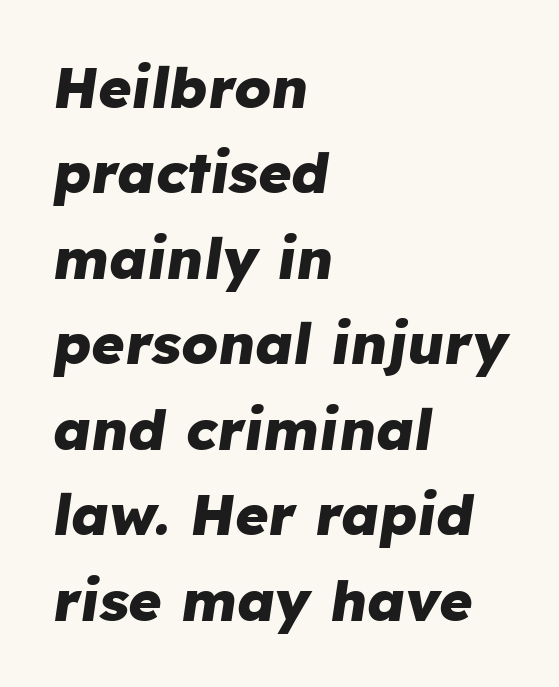
Q: Is the text bold? A: Yes.
Q: Is the text italic (slanted)? A: Yes, it leans right by about 8 degrees.
Q: Is the text underlined? A: No.
Q: How is the paragraph aligned? A: Left-aligned.
Q: Is the spacing between letters normal or unusually wide? A: Normal.
Q: Is the spacing between lines tight, normal or loose? A: Normal.
Q: Width (condensed, normal, or wide)? A: Normal.
Q: Stroke contrast? A: Low.
Q: x-height? A: Medium.
Q: Monospaced? A: No.
